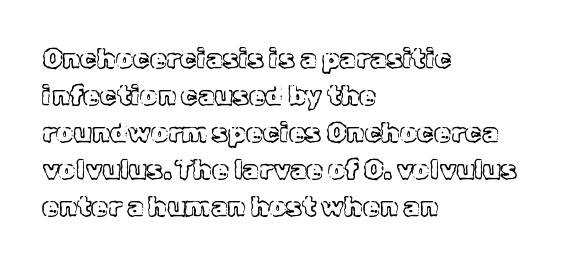
The image shows 27 px text type, upright; set left-aligned, normal line spacing (1.37x), normal letter spacing, not underlined.
